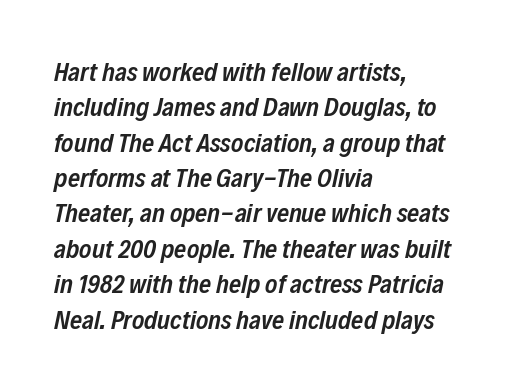
The image shows 26 px text type, italic (leaning right); set left-aligned, normal line spacing (1.36x), normal letter spacing, not underlined.
